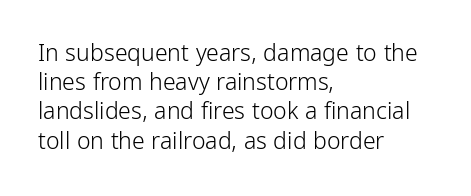
The image shows 23 px text type, upright; set left-aligned, normal line spacing (1.27x), normal letter spacing, not underlined.
